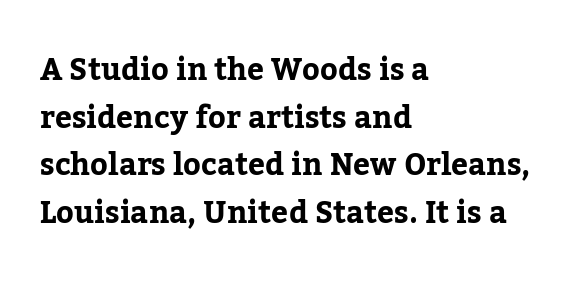
Q: Is the text italic (slanted)? A: No, it is upright.
Q: Is the typeface a serif or a sans-serif typeface? A: Serif.
Q: Is the text underlined? A: No.
Q: How is the paragraph aligned? A: Left-aligned.
Q: Is the spacing between letters normal or unusually wide? A: Normal.
Q: Is the spacing between lines tight, normal or loose? A: Normal.
Q: Width (condensed, normal, or wide)? A: Normal.
Q: Stroke contrast? A: Low.
Q: x-height? A: Medium.
Q: Monospaced? A: No.
